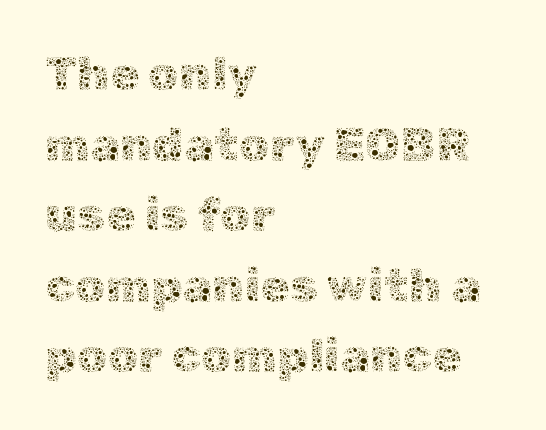
Whoever set this chose a conventional vertical rhythm. This is the regular roman posture of the typeface. The text block is weighted toward the left margin, trailing off unevenly rightward. The gap between lines stays unmarked.
